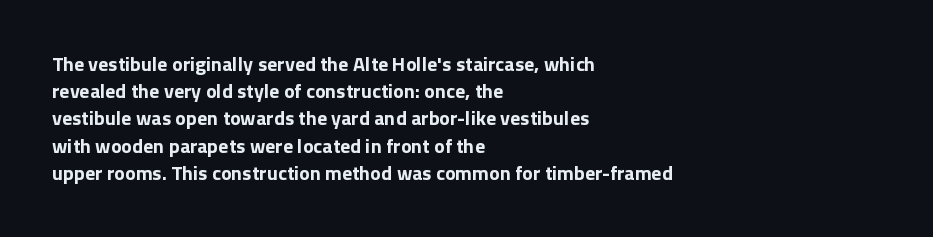
Vertical strokes here are truly vertical. Line spacing here is normal. The rendering anchors every line to the left-hand side. Short note: letters normally spaced. Has an underline been added? It has not. The sample has been set heavy, in full bold.
